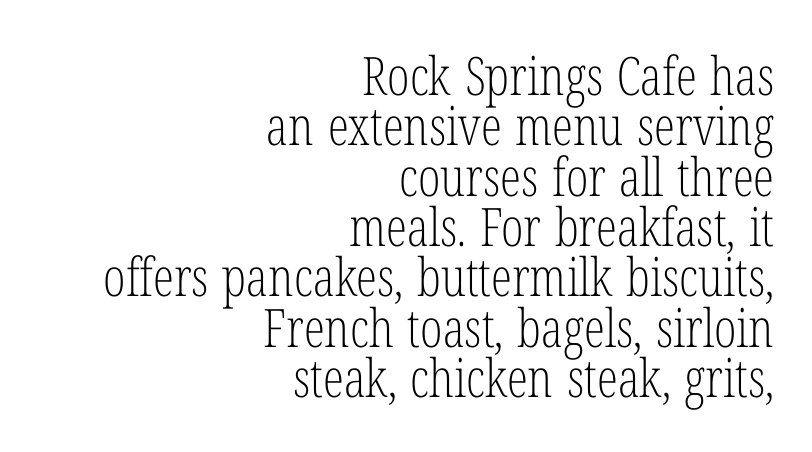
The image shows 53 px light, condensed serif type, upright; set right-aligned, tight line spacing (0.95x), normal letter spacing, not underlined; low stroke contrast and a medium x-height.
